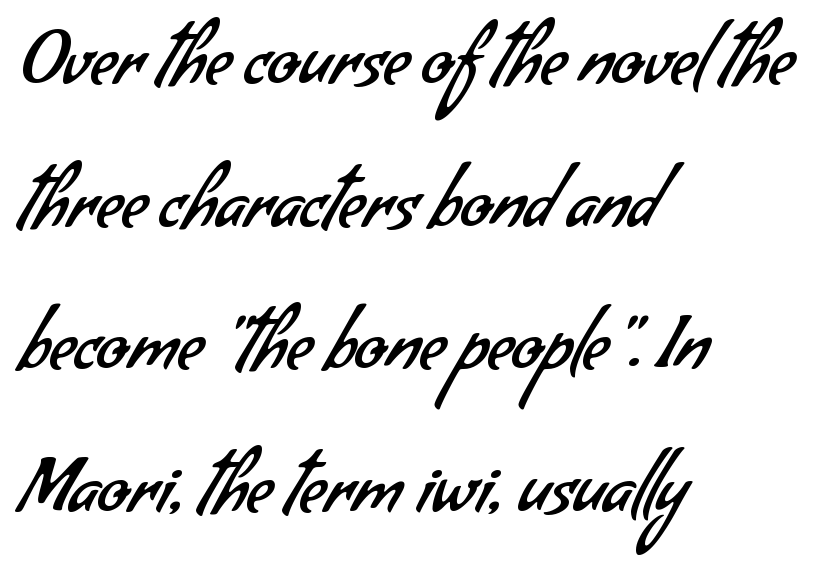
This reads as an unemphasized weight, regular at the heaviest. The letters advance in unequal steps, a hallmark of proportional type. A typesetter would call this zero additional tracking. These lines stack with their left ends in a neat column. The specimen omits any rule beneath the text block's lines.
